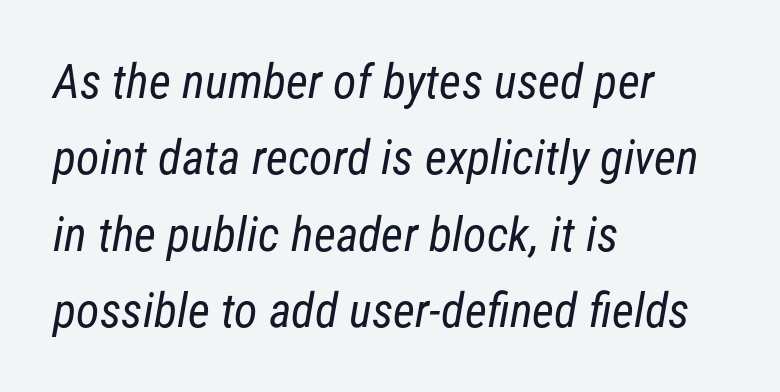
The paragraph shown leans on its left margin. You can tell from the bare stems that sans-serif type was used. The letterforms sit at book weight or below. Character widths vary here, with narrow letters taking less room than wide ones.
